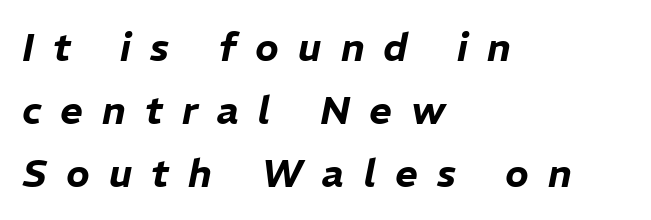
Q: Is the text italic (slanted)? A: Yes, it leans right by about 11 degrees.
Q: Is the text underlined? A: No.
Q: How is the paragraph aligned? A: Left-aligned.
Q: Is the spacing between letters normal or unusually wide? A: Unusually wide.
Q: Is the spacing between lines tight, normal or loose? A: Normal.
Q: Width (condensed, normal, or wide)? A: Normal.
Q: Stroke contrast? A: Low.
Q: x-height? A: Medium.
Q: Monospaced? A: No.
